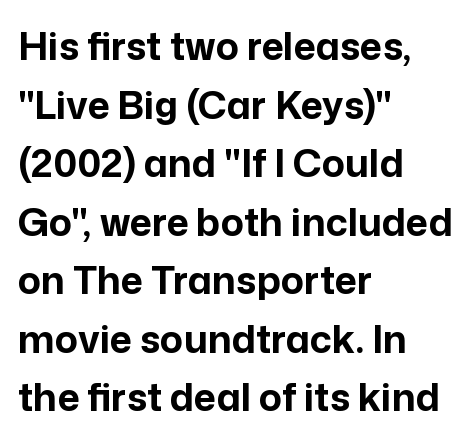
Q: Is the text bold? A: Yes.
Q: Is the text italic (slanted)? A: No, it is upright.
Q: Is the typeface a serif or a sans-serif typeface? A: Sans-serif.
Q: Is the text underlined? A: No.
Q: How is the paragraph aligned? A: Left-aligned.
Q: Is the spacing between letters normal or unusually wide? A: Normal.
Q: Is the spacing between lines tight, normal or loose? A: Normal.
Q: Width (condensed, normal, or wide)? A: Normal.
Q: Stroke contrast? A: Low.
Q: x-height? A: Medium.
Q: Monospaced? A: No.
